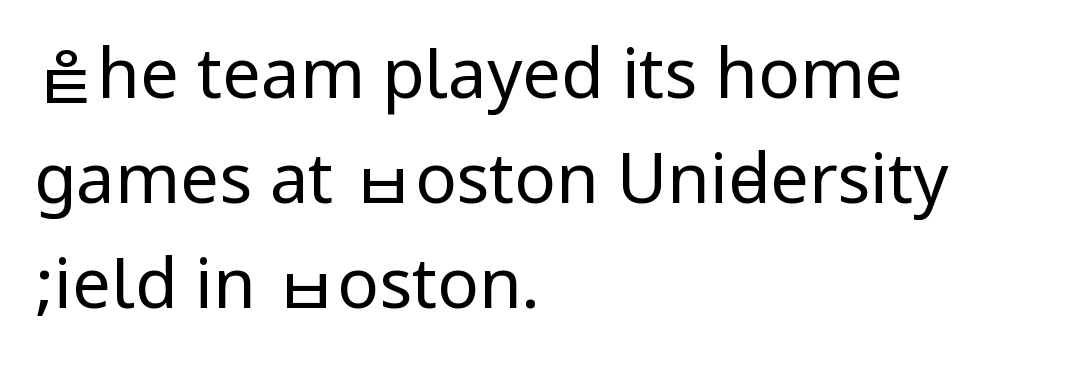
The image shows 69 px regular-weight, condensed sans-serif type, upright; set left-aligned, normal line spacing (1.52x), normal letter spacing, not underlined; low stroke contrast.
